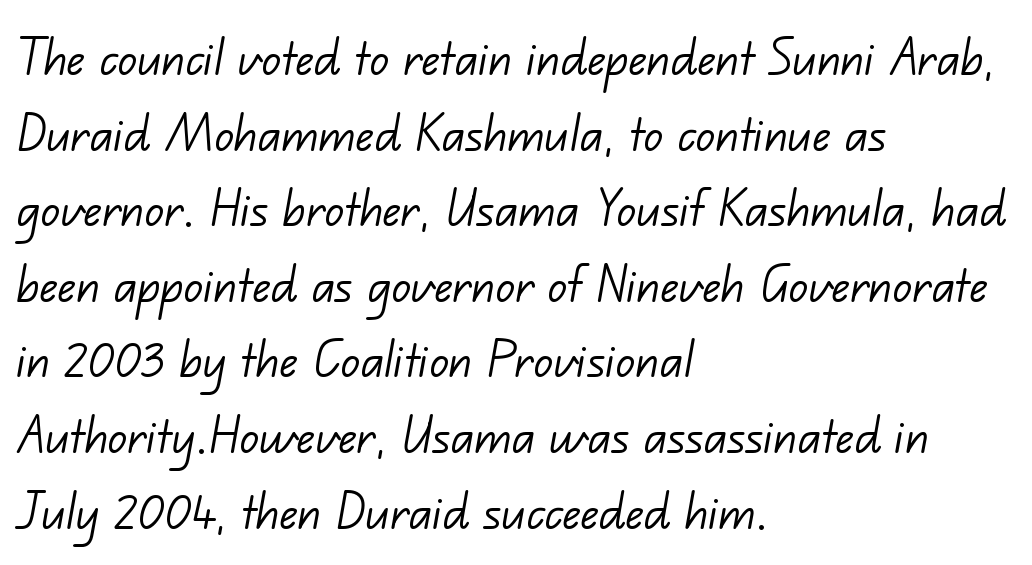
Looks like regular typesetting: each glyph gets only the width it needs. Tracking here is standard; glyphs follow each other at the usual distance. No chunkiness to these letters — they're not bold. The passage shown is not underscored anywhere.
